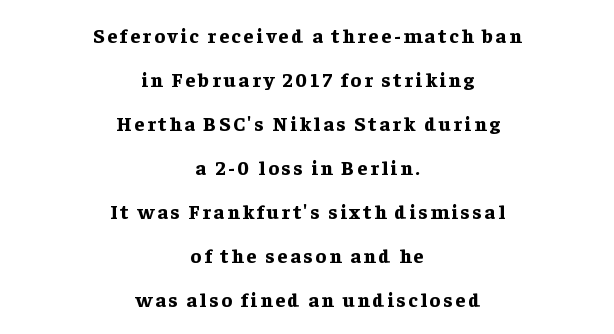
Q: Is the text bold? A: Yes.
Q: Is the text italic (slanted)? A: No, it is upright.
Q: Is the text underlined? A: No.
Q: How is the paragraph aligned? A: Centered.
Q: Is the spacing between lines tight, normal or loose? A: Loose.
